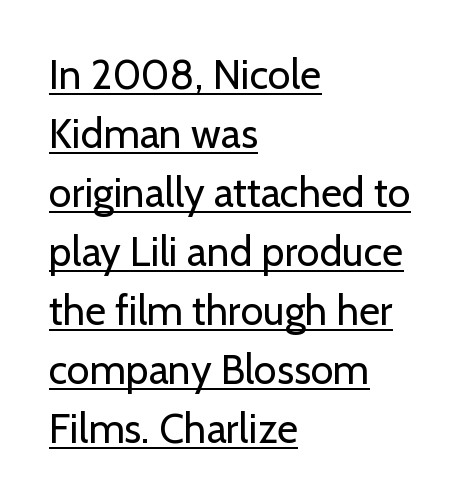
The sample's only ornament is a line tracing under the words. Quick note: interline space is typical. Stems here are at most as thick as an everyday book face. The designer went with a sans here, leaving each stem footless. These lines are rendered in a variable-pitch font. The compositor pushed each line to the left boundary.
